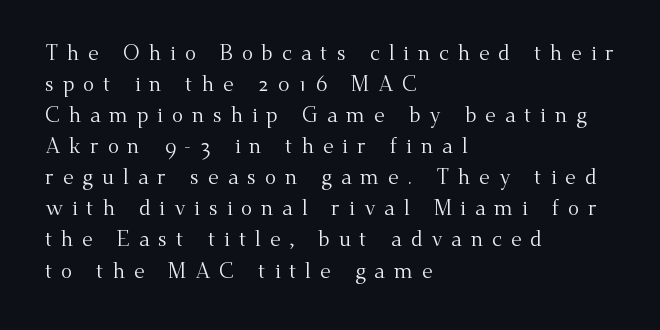
The paragraph shown leans on its left margin. Is the type heavy? It reads as light-to-regular instead. Does the lettering tilt? It doesn't — this is upright. Honestly, the letter spacing is so wide it's the main thing you notice. The space beneath each line is pristine and unruled.
